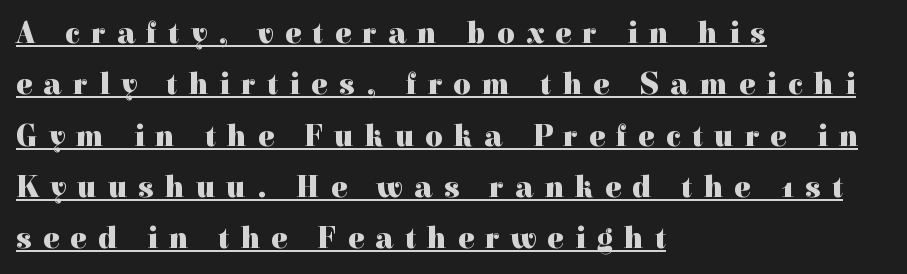
Q: Is the text bold? A: Yes.
Q: Is the text italic (slanted)? A: No, it is upright.
Q: Is the typeface a serif or a sans-serif typeface? A: Serif.
Q: Is the text underlined? A: Yes.
Q: How is the paragraph aligned? A: Left-aligned.
Q: Is the spacing between letters normal or unusually wide? A: Unusually wide.
Q: Width (condensed, normal, or wide)? A: Normal.
Q: x-height? A: Medium.
Q: Monospaced? A: No.
